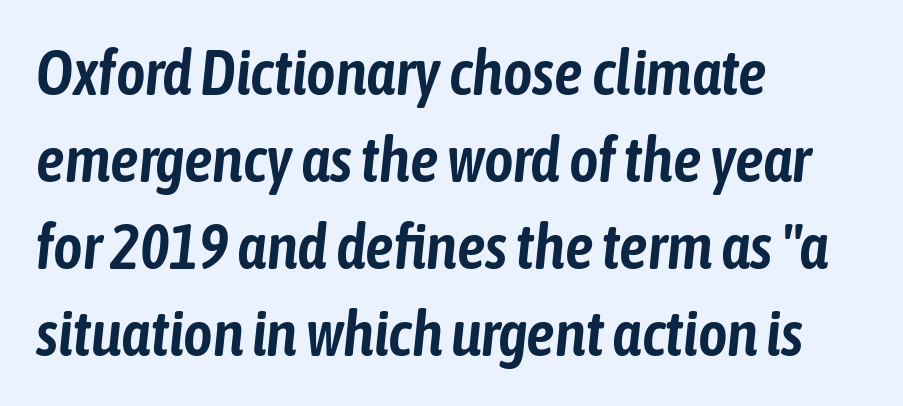
Q: Is the text italic (slanted)? A: Yes, it leans right by about 6 degrees.
Q: Is the text underlined? A: No.
Q: How is the paragraph aligned? A: Left-aligned.
Q: Is the spacing between letters normal or unusually wide? A: Normal.
Q: Is the spacing between lines tight, normal or loose? A: Normal.
Q: Width (condensed, normal, or wide)? A: Condensed.
Q: Stroke contrast? A: Low.
Q: x-height? A: Medium.
Q: Monospaced? A: No.
